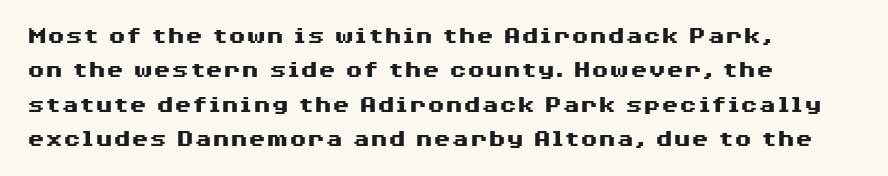
Q: Is the text bold? A: Yes.
Q: Is the text italic (slanted)? A: No, it is upright.
Q: Is the text underlined? A: No.
Q: How is the paragraph aligned? A: Left-aligned.
Q: Is the spacing between letters normal or unusually wide? A: Normal.
Q: Is the spacing between lines tight, normal or loose? A: Normal.
